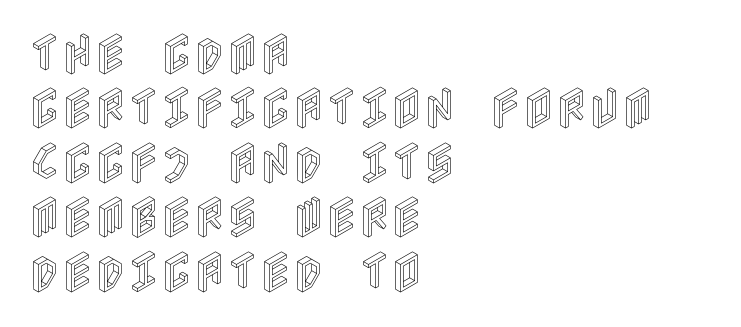
Q: Is the text italic (slanted)? A: No, it is upright.
Q: Is the text underlined? A: No.
Q: How is the paragraph aligned? A: Left-aligned.
Q: Is the spacing between letters normal or unusually wide? A: Normal.
Q: Width (condensed, normal, or wide)? A: Condensed.
Q: x-height? A: Large.
